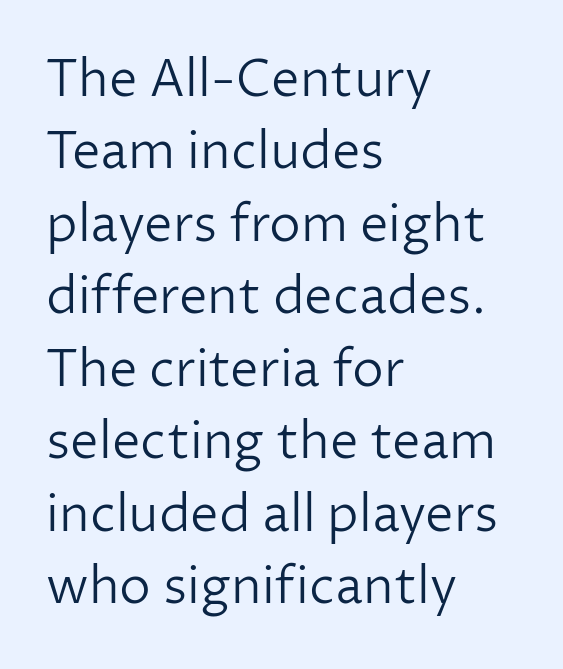
Does the leading feel generous? No, just average. The characters display no serif detailing; their extremities are plain. Do the letters lean? They stand straight. Type without underlining. Inter-character spacing is left at the font's built-in metrics.
